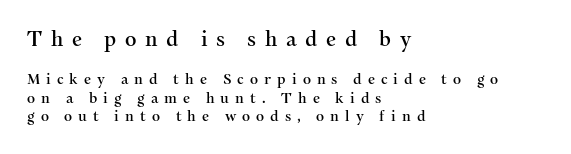
{"italic": "no", "underline": "no", "align": "left", "line_spacing": "normal", "line_spacing_ratio": 1.34, "letter_spacing": "wide", "letter_spacing_em": 0.43, "larger_block": "first", "size_ratio": 1.43, "glyph_px": 20}
